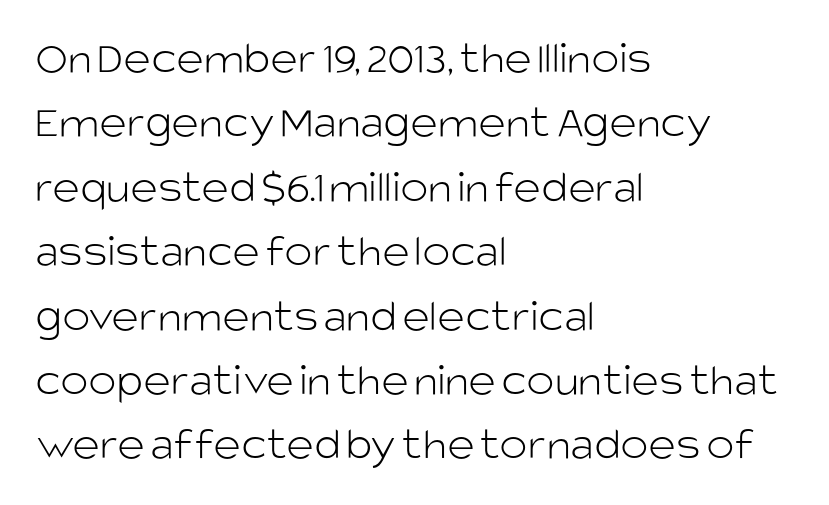
Underline: absent. The weight would be labelled regular, book, light, or lighter still. Proportional: the letters do not fall into vertical columns. Reading down the block, your eye returns to a fixed left position each line.
